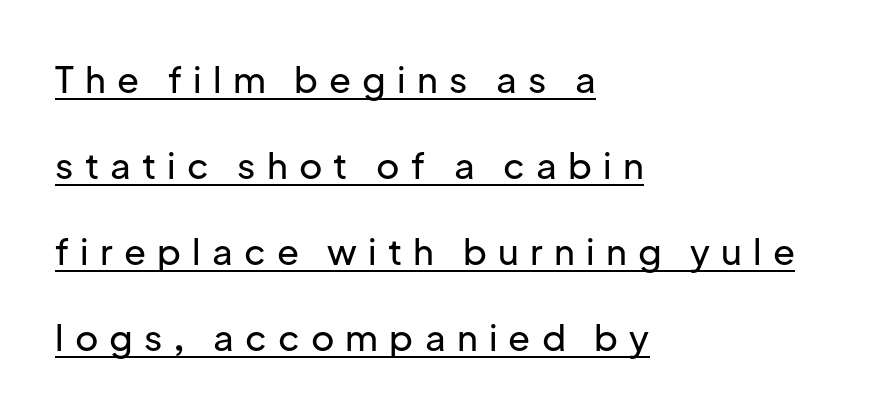
The rendering inserts visible extra space after every character. Notice how the passage keeps a crisp vertical edge on the left only. Leading is clearly above the norm, producing a sparse column. Check the space under the baseline: a stroke is drawn there. Proportional: the letters do not fall into vertical columns.
